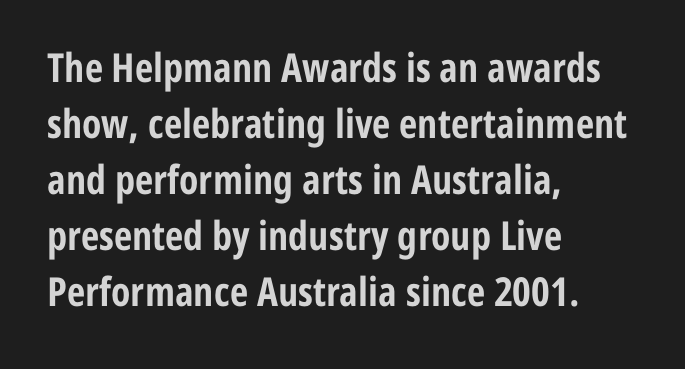
The type sits square on the baseline with zero lean. Pretty heavy lettering here — definitely bold. This rendering employs a face without finishing strokes, i.e., a sans-serif. The space beneath each line is pristine and unruled. You could not count columns in this text — the font is proportionally spaced.
